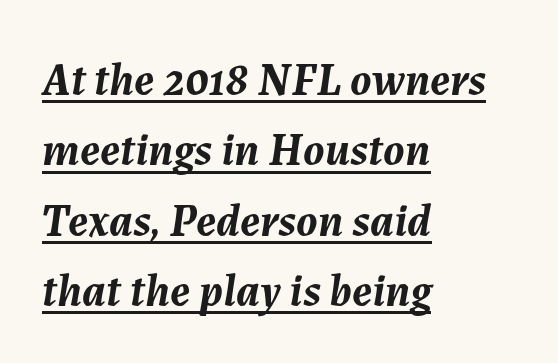
The image shows 46 px semibold type, italic (leaning right); set left-aligned, normal line spacing (1.53x), normal letter spacing, underlined; medium stroke contrast and a medium x-height.
